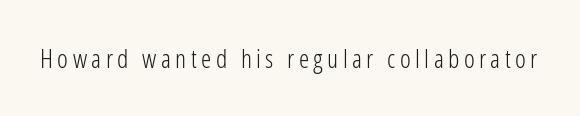
On a weight scale, this lands at 450 or below. The gap between lines stays unmarked. Notice how the stems are strictly vertical — no italics here.
